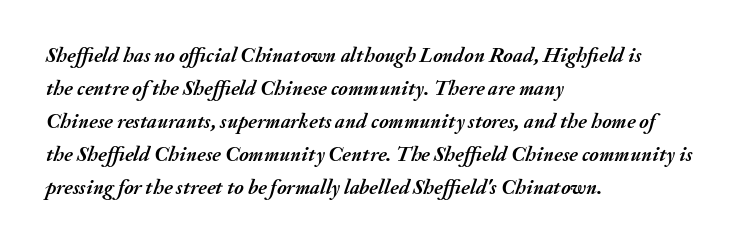
{"italic": "yes", "lean": "right", "slant_degrees": 20, "bold": "yes", "underline": "no", "align": "left", "line_spacing": "normal", "line_spacing_ratio": 1.57, "letter_spacing": "normal", "letter_spacing_em": 0.0, "glyph_px": 21}
